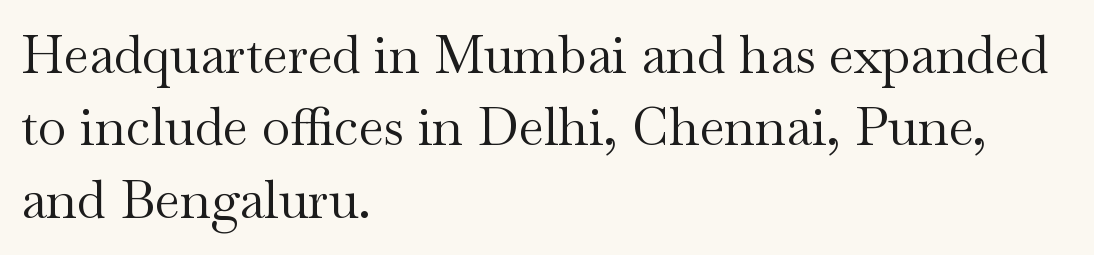
A typesetter would call this leading conventional body-copy spacing. This sample has the flowing, uneven cadence of proportional lettering. The zone under the glyphs is completely vacant. Visually the block forms a straight wall on the left and a jagged coastline on the right.
